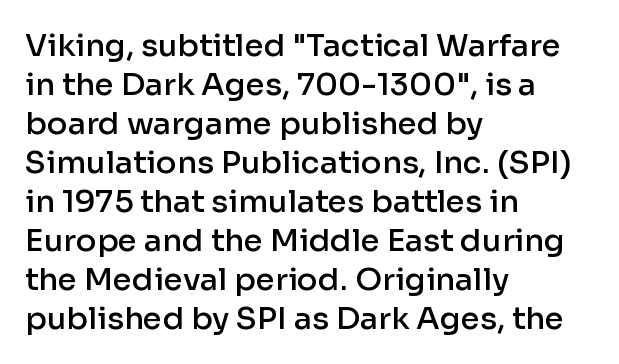
{"serif": "no", "italic": "no", "bold": "semi", "weight": "semibold", "width": "normal", "stroke_contrast": "low", "x_height": "medium", "monospaced": "no", "underline": "no", "align": "left", "line_spacing": "normal", "line_spacing_ratio": 1.26, "letter_spacing": "normal", "letter_spacing_em": 0.0, "glyph_px": 31}
